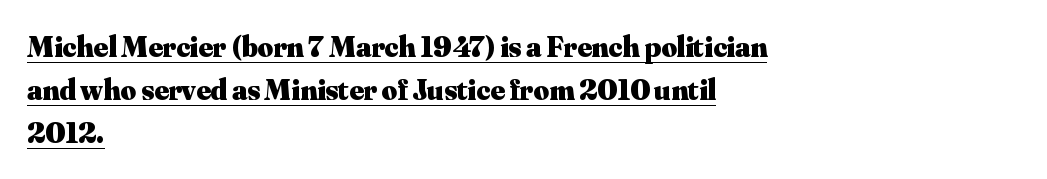
The image shows 30 px heavy serif type, upright; set left-aligned, normal line spacing (1.44x), normal letter spacing, underlined; medium stroke contrast and a small x-height.
